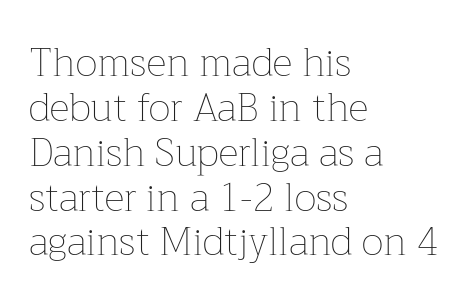
The image shows 39 px thin type, upright; set left-aligned, tight line spacing (1.15x), normal letter spacing, not underlined; low stroke contrast and a medium x-height.
